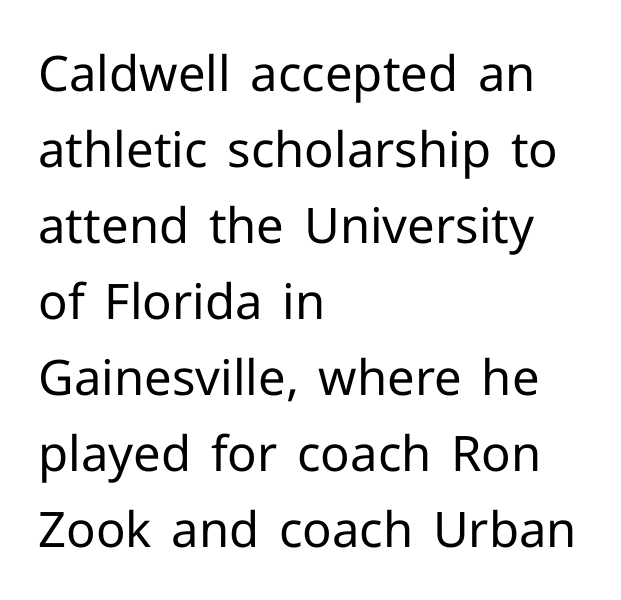
Honestly, the letter spacing is just normal — you wouldn't notice it. Tall strokes in this sample are plumb rather than angled. The face used here is a sans, in the tradition of grotesques and geometrics. The strip under each line holds only bare page. In CSS terms this would be text-align: left. Proportional: the letters do not fall into vertical columns.
